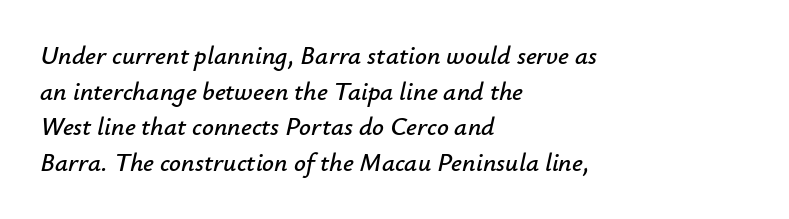
The image shows 26 px text type, italic (leaning right); set left-aligned, normal line spacing (1.37x), normal letter spacing, not underlined.
